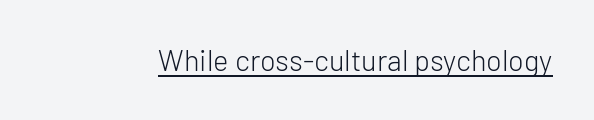
{"serif": "no", "italic": "no", "bold": "no", "weight": "light", "width": "normal", "stroke_contrast": "low", "x_height": "medium", "monospaced": "no", "underline": "yes", "letter_spacing": "normal", "letter_spacing_em": 0.0, "glyph_px": 29}
